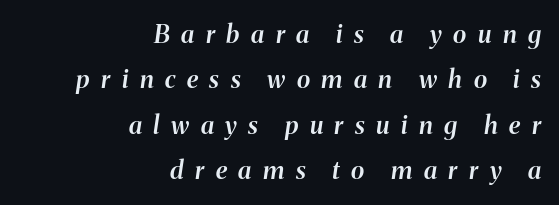
Compared with a flush-left layout, this one pins lines to the opposite, right side. The glyphs are unaccompanied by any horizontal stroke below them. Yep, that's italic — everything's leaning. Students, note that the glyphs here are deliberately spaced far apart. Every letter is mildly thick-stroked: semibold rather than bold.
